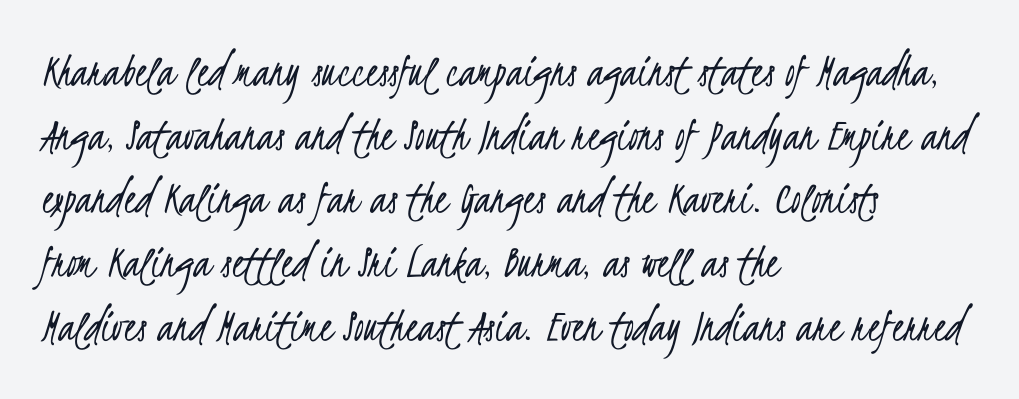
{"serif": "no", "bold": "no", "weight": "light", "width": "condensed", "stroke_contrast": "low", "x_height": "small", "monospaced": "no", "underline": "no", "align": "left", "line_spacing": "normal", "line_spacing_ratio": 1.3, "letter_spacing": "normal", "letter_spacing_em": 0.0, "glyph_px": 49}
